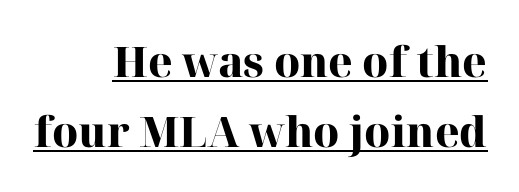
Q: Is the text bold? A: Yes.
Q: Is the text italic (slanted)? A: No, it is upright.
Q: Is the typeface a serif or a sans-serif typeface? A: Serif.
Q: Is the text underlined? A: Yes.
Q: How is the paragraph aligned? A: Right-aligned.
Q: Is the spacing between letters normal or unusually wide? A: Normal.
Q: Is the spacing between lines tight, normal or loose? A: Normal.
Q: Width (condensed, normal, or wide)? A: Normal.
Q: Stroke contrast? A: High.
Q: x-height? A: Medium.
Q: Monospaced? A: No.
